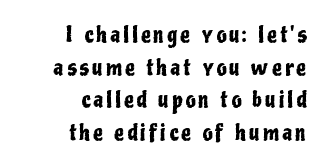
The image shows 22 px text type, upright; set right-aligned, normal line spacing (1.48x), not underlined.
